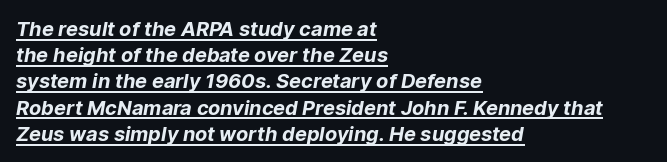
{"bold": "yes", "underline": "yes", "align": "left", "line_spacing": "normal", "line_spacing_ratio": 1.31, "letter_spacing": "normal", "letter_spacing_em": 0.0, "glyph_px": 20}
